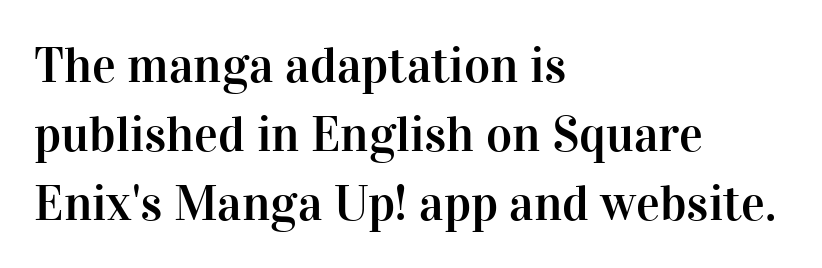
No extra tracking has been applied to these lines. Each new line begins a customary step beneath the previous one. The rag falls on the right side of this text block. Just letters on the line, the space beneath them empty.
